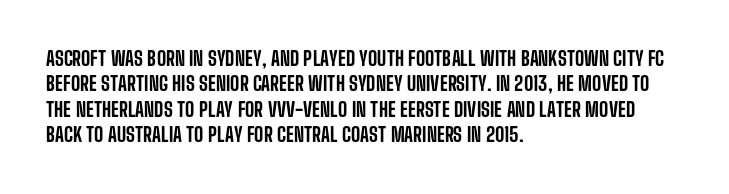
Layout note: lines flush left. The zone under the glyphs is completely vacant. The gaps between neighbouring characters are ordinary and unremarkable. Ascenders rise straight up at ninety degrees. Leading matches the norm, producing a regular column.
